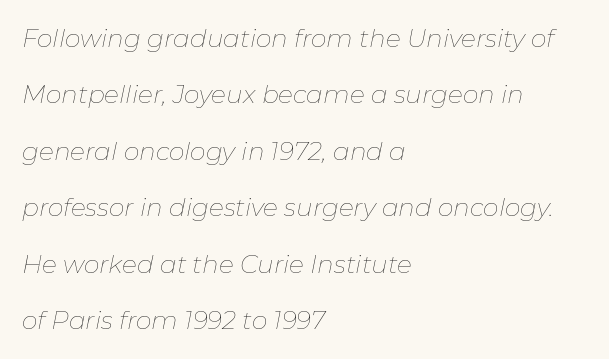
An italicized treatment has been applied to the whole sample. Just letters on the line, the space beneath them empty. Standard letterfit; no display-style spreading of the glyphs. These glyphs show unthickened strokes, regular width or finer. Vertical spacing — loose.
